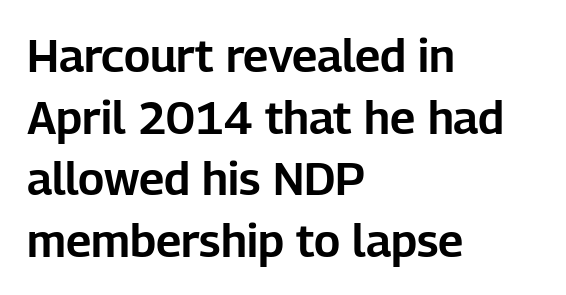
Designer's note — italics off, roman on. The glyphs in this specimen are sans serif. The strip under each line holds only bare page. Normally led — the rows are evenly, conventionally spaced.
